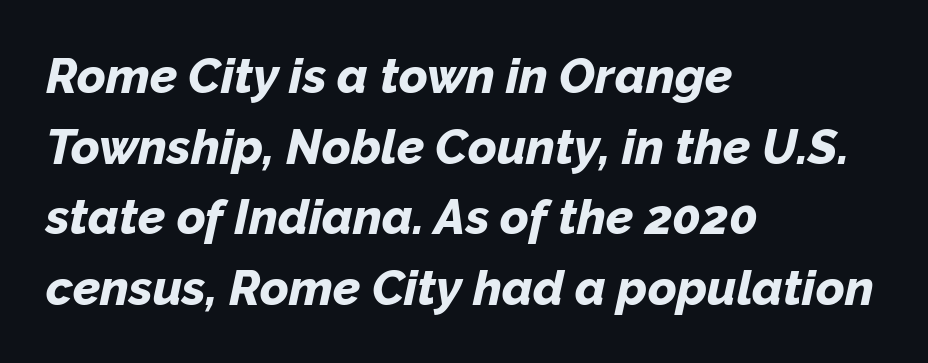
Q: Is the text bold? A: Yes.
Q: Is the text italic (slanted)? A: Yes, it leans right by about 12 degrees.
Q: Is the text underlined? A: No.
Q: How is the paragraph aligned? A: Left-aligned.
Q: Is the spacing between letters normal or unusually wide? A: Normal.
Q: Is the spacing between lines tight, normal or loose? A: Normal.
Q: Width (condensed, normal, or wide)? A: Normal.
Q: Stroke contrast? A: Low.
Q: x-height? A: Medium.
Q: Monospaced? A: No.
